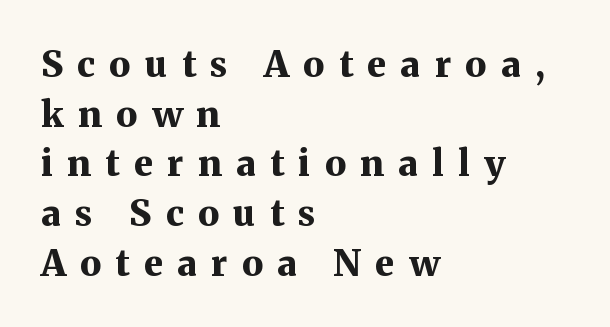
The image shows 36 px bold serif type, upright; set left-aligned, normal line spacing (1.38x), unusually wide letter spacing (+0.4 em), not underlined; medium stroke contrast and a medium x-height.
